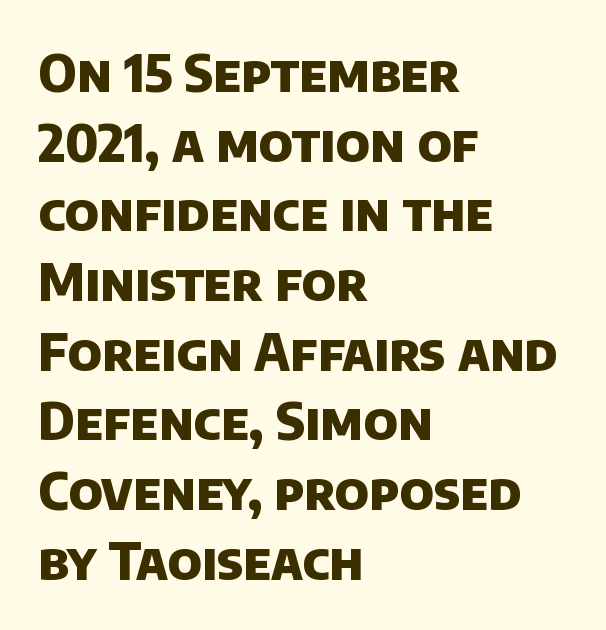
In terms of letterform style, serifs are entirely absent. In terms of letterspacing, this is plain default setting. This sample has the flowing, uneven cadence of proportional lettering. Clear beneath every line of the passage.
